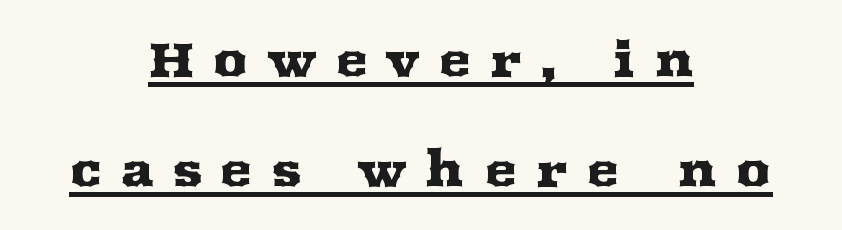
The image shows 49 px wide serif type, upright; set centered, loose line spacing (2.25x), unusually wide letter spacing (+0.38 em), underlined; medium stroke contrast and a medium x-height.
